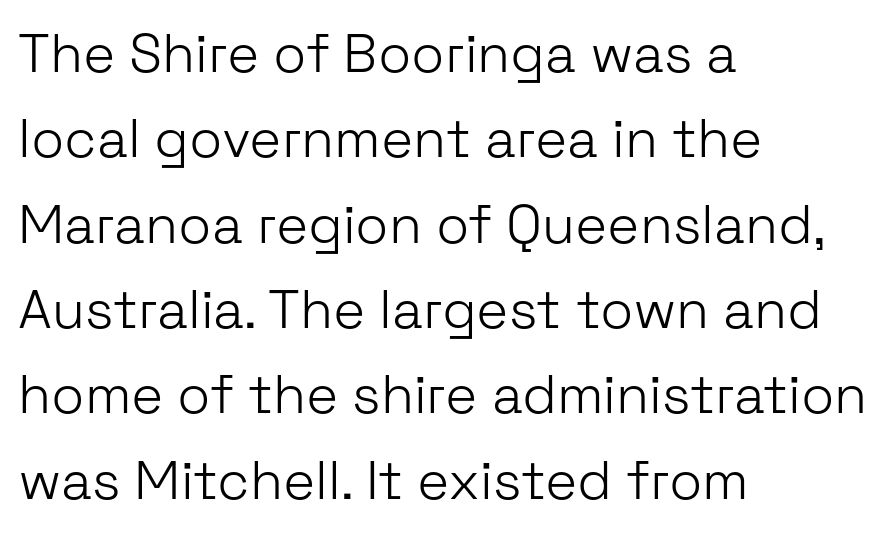
Counters stay open thanks to moderate or lighter strokes. In terms of posture, this sample is upright. Glyph-to-glyph distance matches everyday printed text. This sample has the flowing, uneven cadence of proportional lettering.
